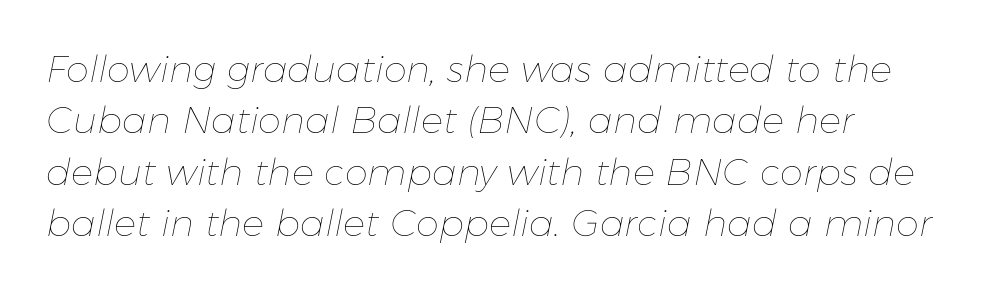
Q: Is the text bold? A: No.
Q: Is the text italic (slanted)? A: Yes, it leans right by about 11 degrees.
Q: Is the text underlined? A: No.
Q: Is the spacing between letters normal or unusually wide? A: Normal.
Q: Is the spacing between lines tight, normal or loose? A: Normal.
Q: Width (condensed, normal, or wide)? A: Normal.
Q: Stroke contrast? A: Low.
Q: x-height? A: Medium.
Q: Monospaced? A: No.
